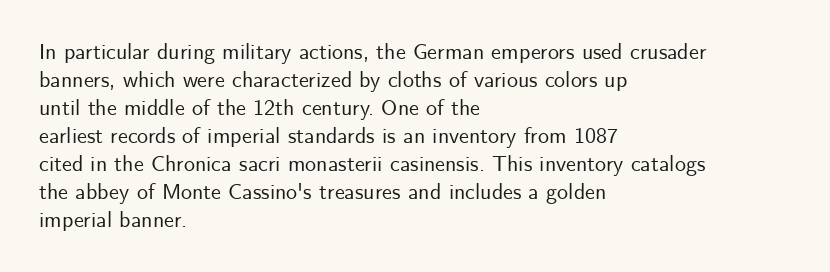
Q: Is the text italic (slanted)? A: No, it is upright.
Q: Is the text underlined? A: No.
Q: How is the paragraph aligned? A: Left-aligned.
Q: Is the spacing between letters normal or unusually wide? A: Normal.
Q: Is the spacing between lines tight, normal or loose? A: Normal.
